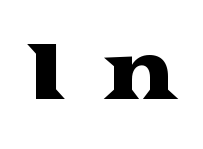
Q: Is the text italic (slanted)? A: No, it is upright.
Q: Is the typeface a serif or a sans-serif typeface? A: Serif.
Q: Is the text underlined? A: No.
Q: Is the spacing between letters normal or unusually wide? A: Unusually wide.
Q: Width (condensed, normal, or wide)? A: Wide.
Q: Stroke contrast? A: Medium.
Q: x-height? A: Medium.
Q: Monospaced? A: No.
